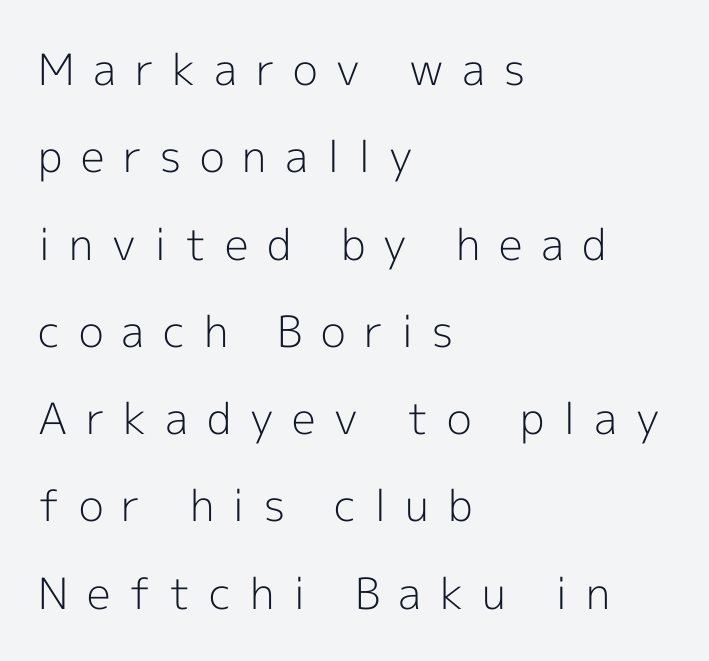
Q: Is the text bold? A: No.
Q: Is the text italic (slanted)? A: No, it is upright.
Q: Is the typeface a serif or a sans-serif typeface? A: Sans-serif.
Q: Is the text underlined? A: No.
Q: How is the paragraph aligned? A: Left-aligned.
Q: Is the spacing between letters normal or unusually wide? A: Unusually wide.
Q: Is the spacing between lines tight, normal or loose? A: Loose.
Q: Width (condensed, normal, or wide)? A: Normal.
Q: x-height? A: Medium.
Q: Monospaced? A: No.
